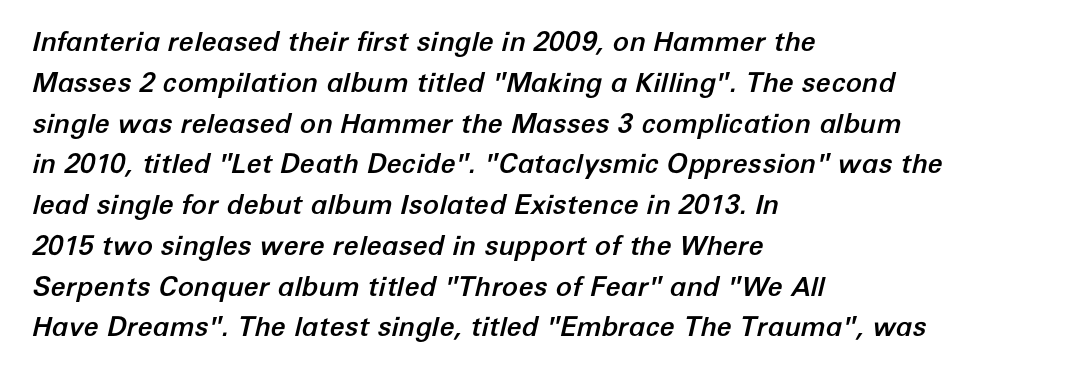
Q: Is the text italic (slanted)? A: Yes, it leans right by about 12 degrees.
Q: Is the text underlined? A: No.
Q: How is the paragraph aligned? A: Left-aligned.
Q: Is the spacing between letters normal or unusually wide? A: Normal.
Q: Is the spacing between lines tight, normal or loose? A: Normal.
